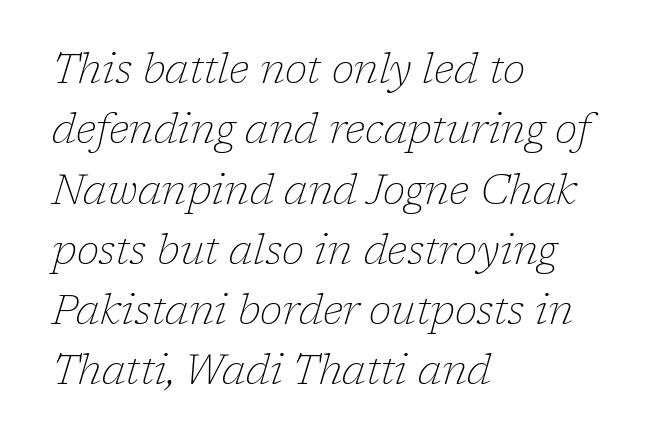
A typesetter would mark this as italic. Is there much room between lines? A standard amount, neither cramped nor airy. The face used here is seriffed, in the tradition of book romans. Do the characters align in a grid? No, the font is proportional.
